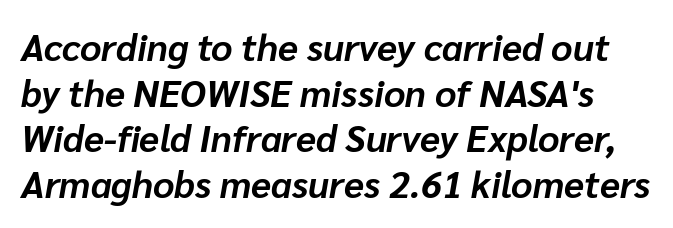
Q: Is the text bold? A: Yes.
Q: Is the text italic (slanted)? A: Yes, it leans right by about 10 degrees.
Q: Is the text underlined? A: No.
Q: Is the spacing between letters normal or unusually wide? A: Normal.
Q: Width (condensed, normal, or wide)? A: Normal.
Q: Stroke contrast? A: Low.
Q: x-height? A: Medium.
Q: Monospaced? A: No.
